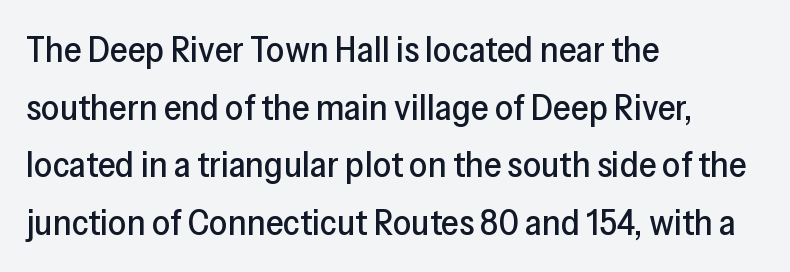
{"serif": "no", "italic": "no", "width": "normal", "stroke_contrast": "low", "x_height": "medium", "monospaced": "no", "underline": "no", "align": "left", "line_spacing": "normal", "line_spacing_ratio": 1.6, "letter_spacing": "normal", "letter_spacing_em": 0.0, "glyph_px": 36}
